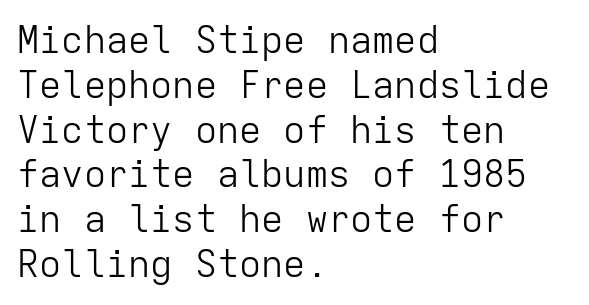
Spacing between characters is what you'd get straight out of the box. The lettering stays uniformly vertical, giving the passage a roman look. Bold? No — there's no thickening of the strokes. This sample uses a sans-serif face.
